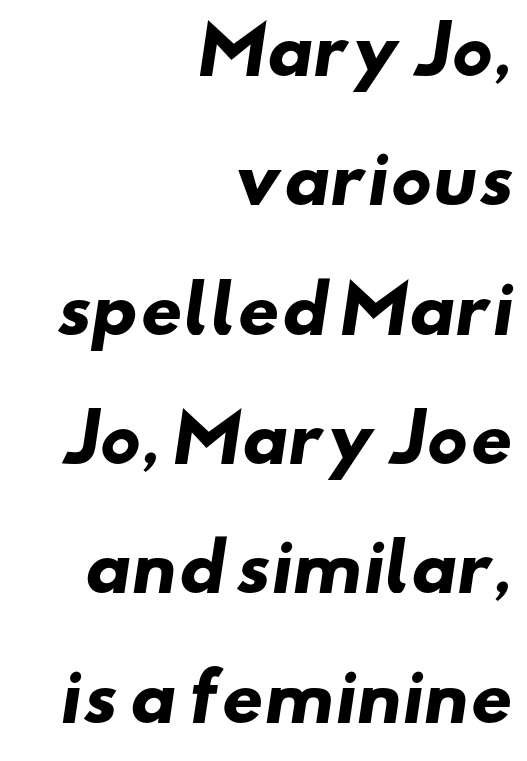
{"serif": "no", "bold": "yes", "weight": "heavy", "width": "wide", "stroke_contrast": "low", "x_height": "small", "monospaced": "no", "underline": "no", "align": "right", "line_spacing": "loose", "line_spacing_ratio": 1.99, "letter_spacing": "normal", "letter_spacing_em": 0.0, "glyph_px": 65}
